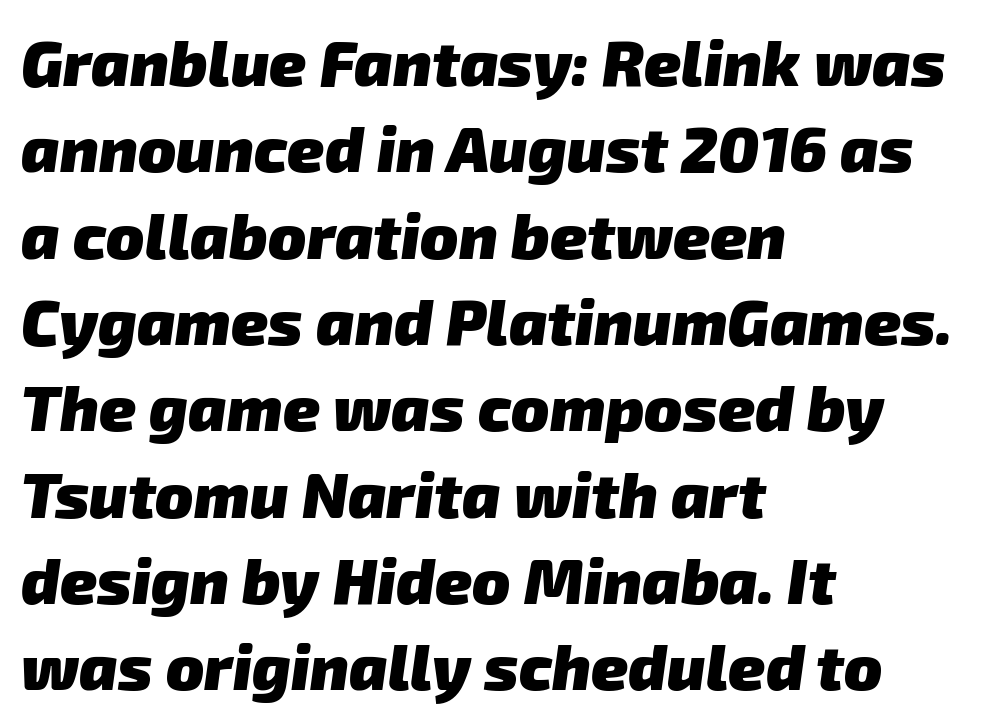
{"serif": "no", "bold": "yes", "weight": "heavy", "width": "normal", "stroke_contrast": "low", "x_height": "medium", "monospaced": "no", "underline": "no", "align": "left", "line_spacing": "normal", "line_spacing_ratio": 1.37, "letter_spacing": "normal", "letter_spacing_em": 0.0, "glyph_px": 63}
